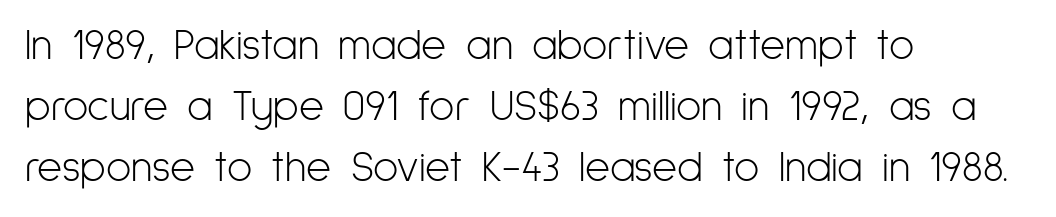
Q: Is the text bold? A: No.
Q: Is the text italic (slanted)? A: No, it is upright.
Q: Is the typeface a serif or a sans-serif typeface? A: Sans-serif.
Q: Is the text underlined? A: No.
Q: How is the paragraph aligned? A: Left-aligned.
Q: Is the spacing between letters normal or unusually wide? A: Normal.
Q: Is the spacing between lines tight, normal or loose? A: Normal.
Q: Width (condensed, normal, or wide)? A: Condensed.
Q: Stroke contrast? A: Low.
Q: x-height? A: Medium.
Q: Monospaced? A: No.
